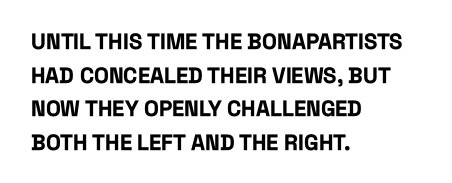
{"italic": "no", "bold": "yes", "underline": "no", "align": "left", "line_spacing": "normal", "line_spacing_ratio": 1.53, "letter_spacing": "normal", "letter_spacing_em": 0.0, "glyph_px": 22}
